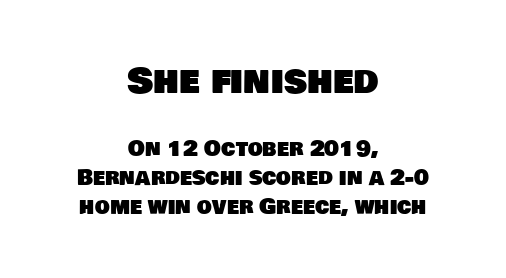
{"serif": "no", "width": "normal", "stroke_contrast": "low", "x_height": "large", "monospaced": "no", "underline": "no", "align": "center", "line_spacing": "normal", "line_spacing_ratio": 1.38, "letter_spacing": "normal", "letter_spacing_em": 0.0, "larger_block": "first", "size_ratio": 1.71, "glyph_px": 36}
